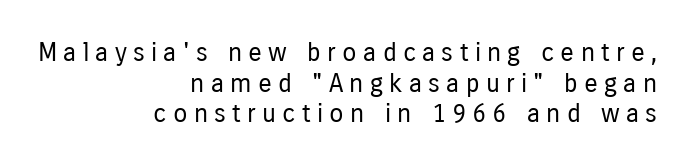
Summary of weight: not heavy and not bold. A roman cut, with each character standing at attention. Casual observation: everything's shoved over to the right. Nobody drew a line under any word here. Does extra space separate the letters? Yes, quite a lot of it.
